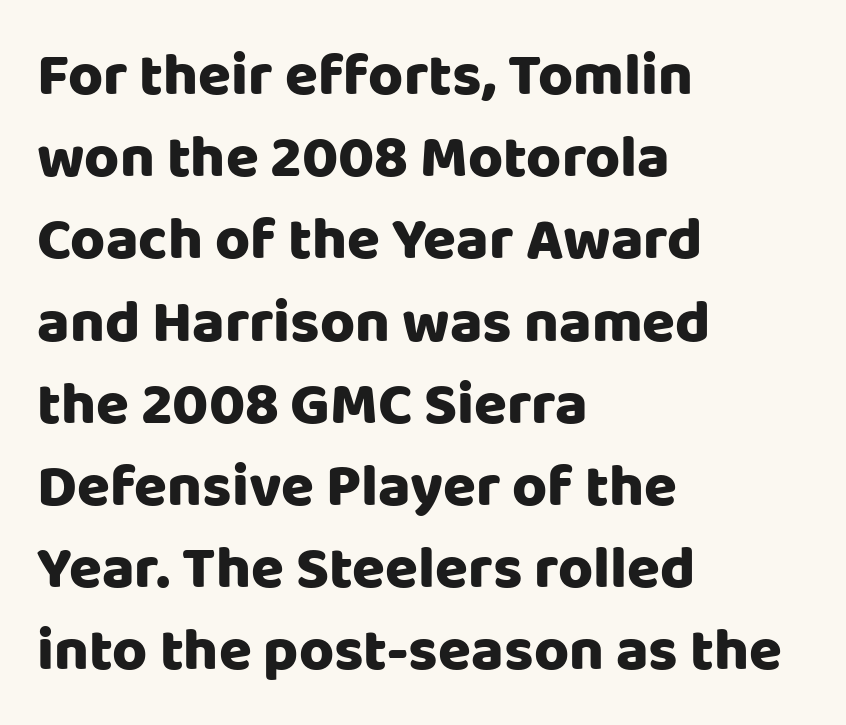
{"serif": "no", "italic": "no", "width": "normal", "stroke_contrast": "low", "x_height": "large", "monospaced": "no", "underline": "no", "align": "left", "line_spacing": "normal", "line_spacing_ratio": 1.37, "letter_spacing": "normal", "letter_spacing_em": 0.0, "glyph_px": 60}
